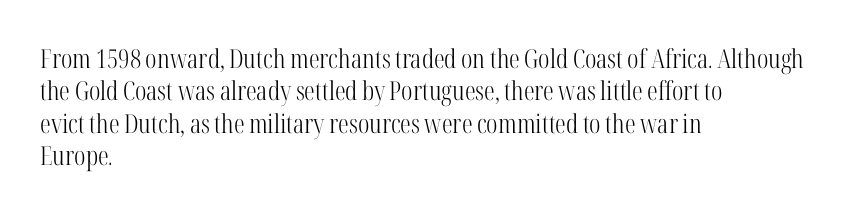
Line spacing here is normal. Nobody touched the tracking dial on this one. Quick note: underline off. Designer's note — italics off, roman on. The lines are quadded left.
